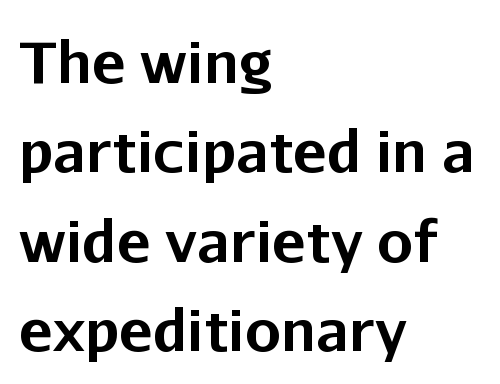
{"serif": "no", "italic": "no", "bold": "yes", "weight": "bold", "width": "normal", "stroke_contrast": "low", "x_height": "medium", "monospaced": "no", "underline": "no", "align": "left", "line_spacing": "normal", "line_spacing_ratio": 1.57, "letter_spacing": "normal", "letter_spacing_em": 0.0, "glyph_px": 57}
